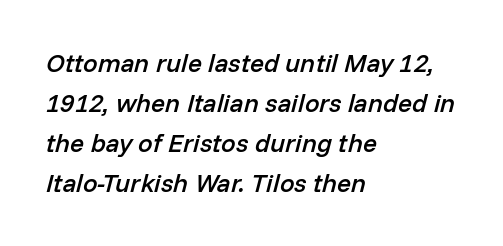
Q: Is the text bold? A: Semi-bold.
Q: Is the text italic (slanted)? A: Yes, it leans right by about 14 degrees.
Q: Is the text underlined? A: No.
Q: How is the paragraph aligned? A: Left-aligned.
Q: Is the spacing between letters normal or unusually wide? A: Normal.
Q: Is the spacing between lines tight, normal or loose? A: Normal.
